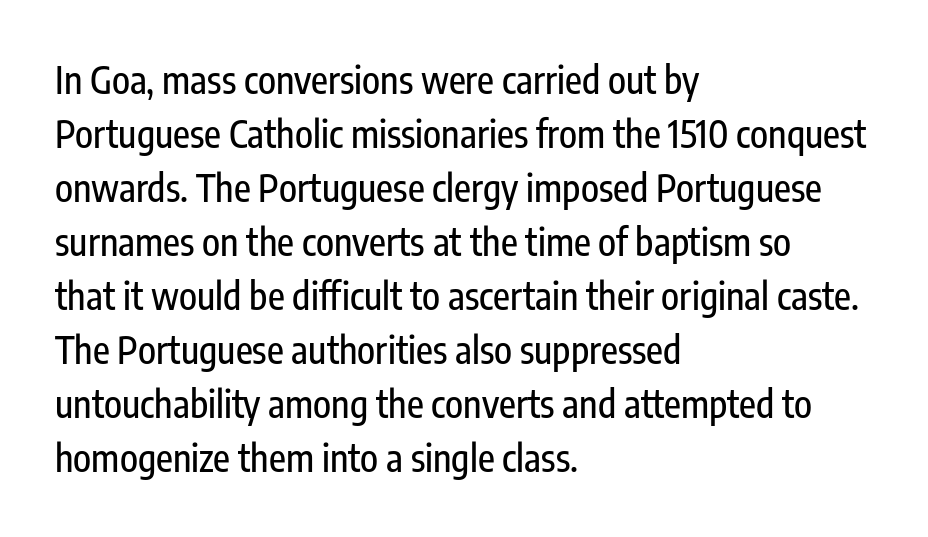
Ascenders rise straight up at ninety degrees. Does extra space separate the letters? No, they use regular spacing. Is this a fixed-width face? No — the glyphs have proportional, varying widths. Rows of type keep a routine distance in the vertical direction. Alignment: flush left. The letters carry no serifs — their stems end cleanly without finishing strokes.
